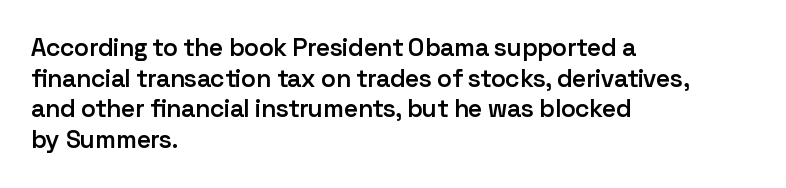
Q: Is the text bold? A: Semi-bold.
Q: Is the text italic (slanted)? A: No, it is upright.
Q: Is the text underlined? A: No.
Q: How is the paragraph aligned? A: Left-aligned.
Q: Is the spacing between letters normal or unusually wide? A: Normal.
